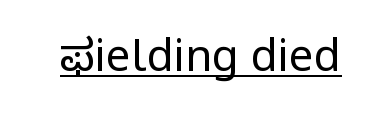
Q: Is the text bold? A: No.
Q: Is the text italic (slanted)? A: No, it is upright.
Q: Is the typeface a serif or a sans-serif typeface? A: Sans-serif.
Q: Is the text underlined? A: Yes.
Q: Is the spacing between letters normal or unusually wide? A: Normal.
Q: Width (condensed, normal, or wide)? A: Condensed.
Q: Stroke contrast? A: Low.
Q: x-height? A: Large.
Q: Monospaced? A: No.
